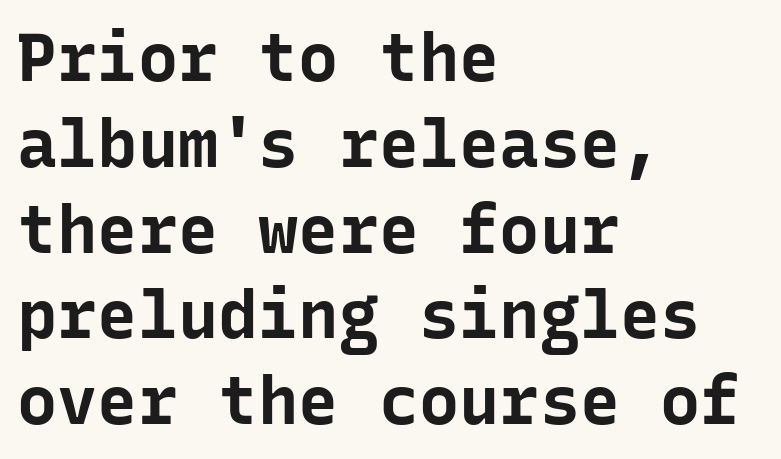
The image shows 67 px bold sans-serif type, upright, monospaced; set left-aligned, normal line spacing (1.28x), normal letter spacing, not underlined; low stroke contrast and a medium x-height.
